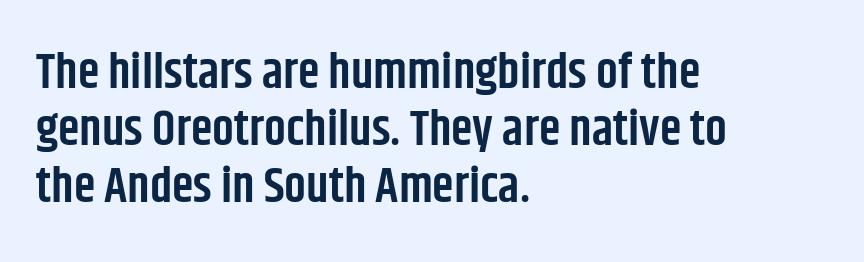
Q: Is the text bold? A: Semi-bold.
Q: Is the text italic (slanted)? A: No, it is upright.
Q: Is the typeface a serif or a sans-serif typeface? A: Sans-serif.
Q: Is the text underlined? A: No.
Q: How is the paragraph aligned? A: Left-aligned.
Q: Is the spacing between letters normal or unusually wide? A: Normal.
Q: Width (condensed, normal, or wide)? A: Condensed.
Q: Stroke contrast? A: Low.
Q: x-height? A: Large.
Q: Monospaced? A: No.
